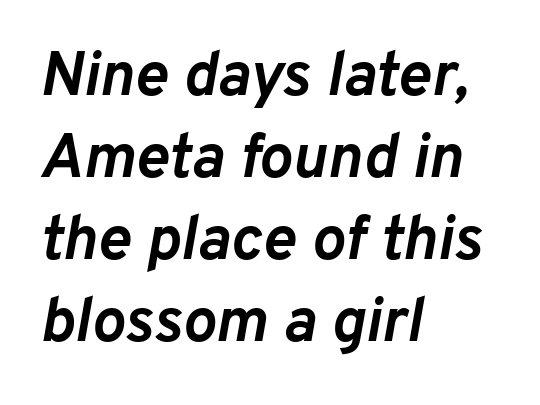
Q: Is the text bold? A: Yes.
Q: Is the text italic (slanted)? A: Yes, it leans right by about 10 degrees.
Q: Is the text underlined? A: No.
Q: How is the paragraph aligned? A: Left-aligned.
Q: Is the spacing between letters normal or unusually wide? A: Normal.
Q: Is the spacing between lines tight, normal or loose? A: Normal.
Q: Width (condensed, normal, or wide)? A: Normal.
Q: Stroke contrast? A: Low.
Q: x-height? A: Medium.
Q: Monospaced? A: No.
